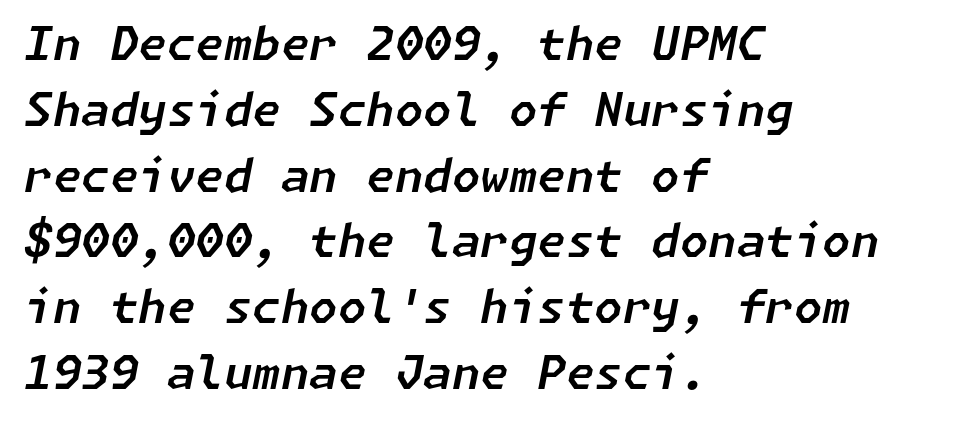
{"italic": "yes", "lean": "right", "slant_degrees": 11, "width": "normal", "stroke_contrast": "low", "x_height": "medium", "underline": "no", "align": "left", "line_spacing": "normal", "line_spacing_ratio": 1.43, "letter_spacing": "normal", "letter_spacing_em": 0.0, "glyph_px": 46}
